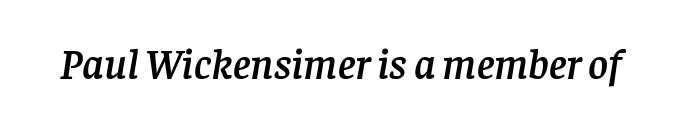
The image shows 43 px serif type, italic (leaning right); set normal letter spacing, not underlined; low stroke contrast and a large x-height.
